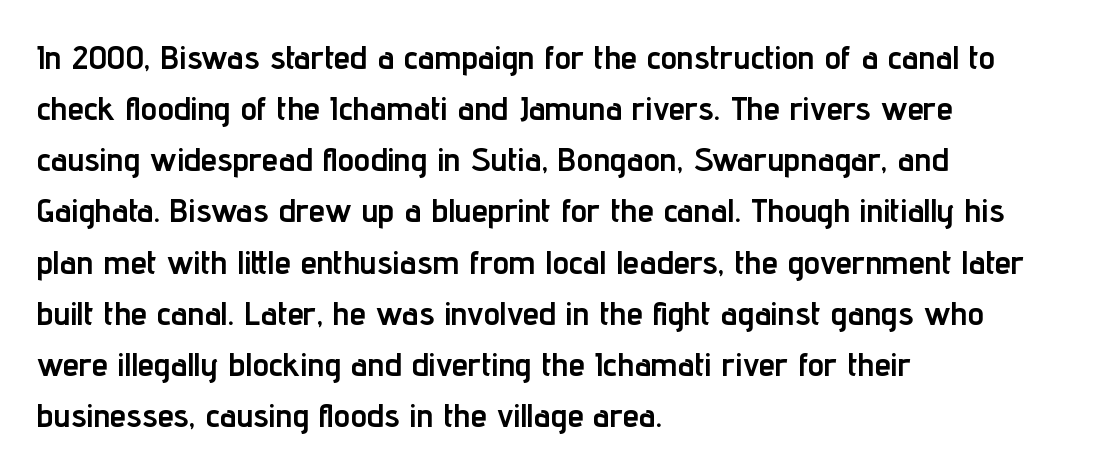
Tall strokes in this sample are plumb rather than angled. The typesetter chose a ragged-right arrangement here. Line spacing here is normal. The passage shown has conventional tracking throughout. What weight is shown? A full bold with thick strokes. Spacing verdict: proportional, widths tailored to each character.
